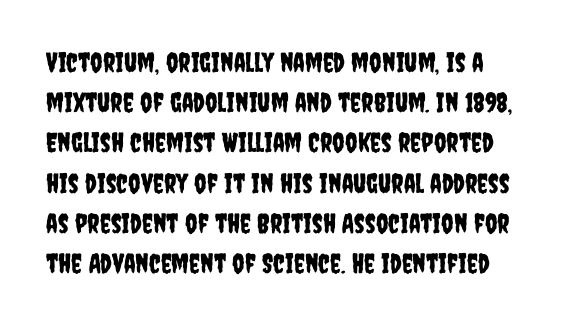
Q: Is the text italic (slanted)? A: No, it is upright.
Q: Is the text underlined? A: No.
Q: Is the spacing between letters normal or unusually wide? A: Normal.
Q: Is the spacing between lines tight, normal or loose? A: Normal.
